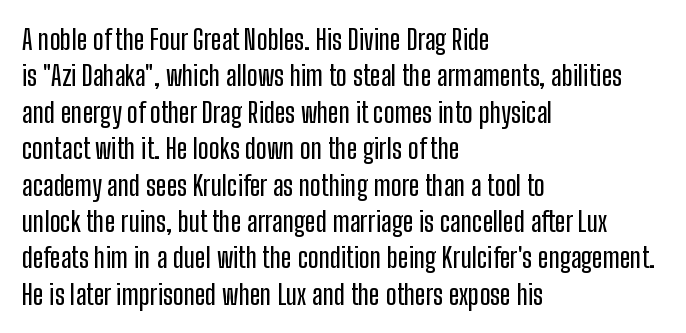
The image shows 28 px condensed sans-serif type, upright; set left-aligned, normal line spacing (1.3x), normal letter spacing, not underlined; low stroke contrast and a medium x-height.
